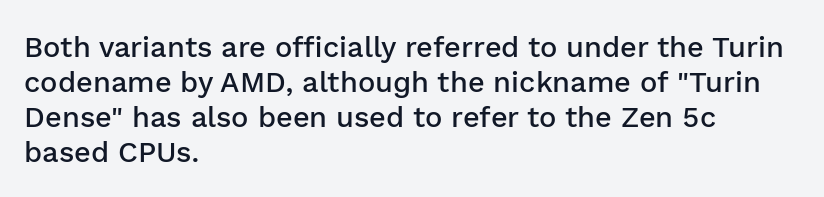
{"serif": "no", "italic": "no", "bold": "semi", "weight": "semibold", "width": "normal", "stroke_contrast": "low", "x_height": "medium", "monospaced": "no", "underline": "no", "align": "left", "line_spacing_ratio": 1.21, "letter_spacing": "normal", "letter_spacing_em": 0.0, "glyph_px": 29}
